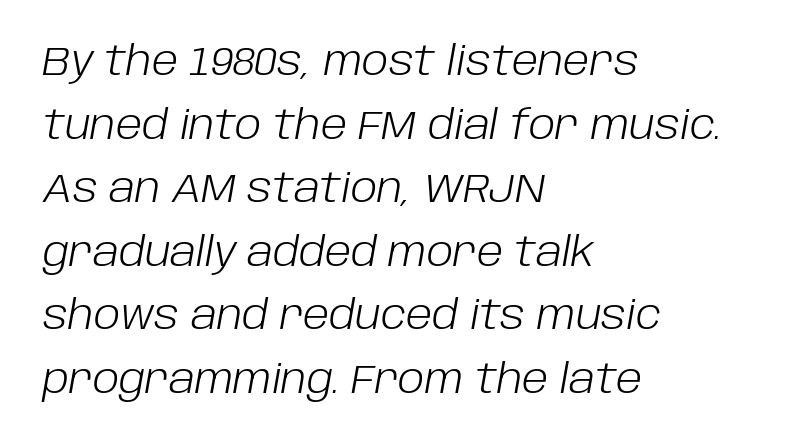
{"italic": "yes", "lean": "right", "slant_degrees": 10, "bold": "no", "weight": "light", "width": "normal", "stroke_contrast": "low", "x_height": "large", "monospaced": "no", "underline": "no", "align": "left", "line_spacing": "normal", "line_spacing_ratio": 1.59, "letter_spacing": "normal", "letter_spacing_em": 0.0, "glyph_px": 40}
